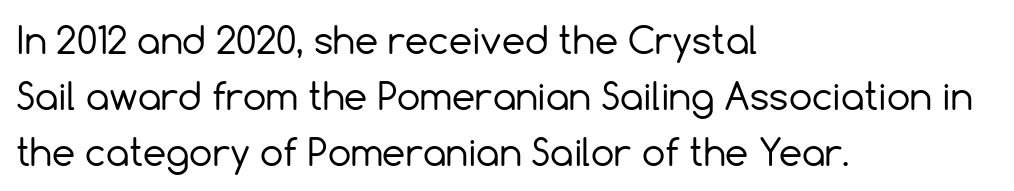
{"serif": "no", "italic": "no", "bold": "no", "weight": "regular", "width": "normal", "x_height": "medium", "monospaced": "no", "underline": "no", "align": "left", "line_spacing": "normal", "line_spacing_ratio": 1.51, "letter_spacing": "normal", "letter_spacing_em": 0.0, "glyph_px": 37}
